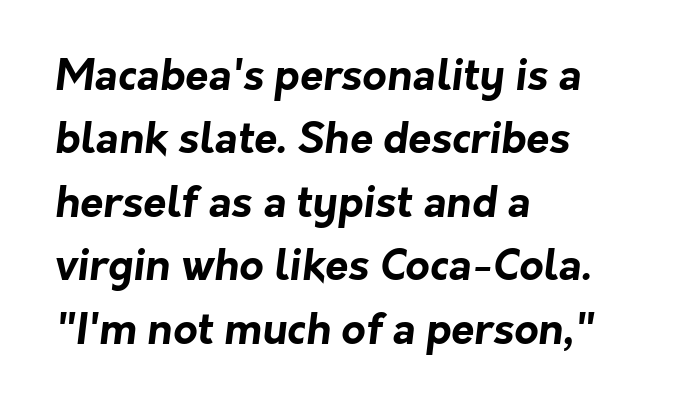
If you measured baseline to baseline, you'd find a middling distance. Standard letterfit; no display-style spreading of the glyphs. The lines in this sample share a left origin and differ only in where they stop. The strokes are fattened all the way to bold. The type family on display is of the sans-serif kind.
